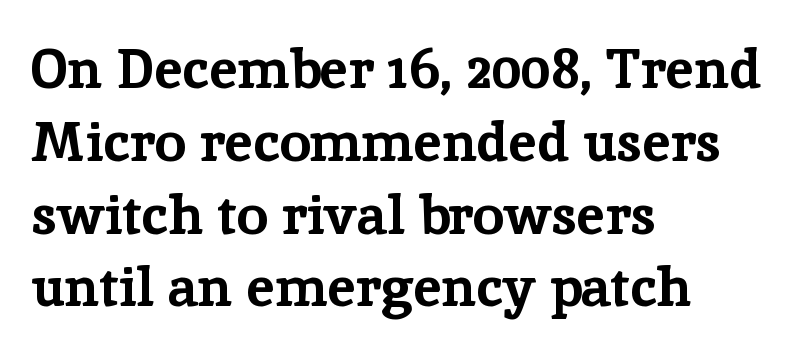
The image shows 56 px bold serif type, upright; set left-aligned, normal line spacing (1.3x), normal letter spacing, not underlined; low stroke contrast and a medium x-height.
